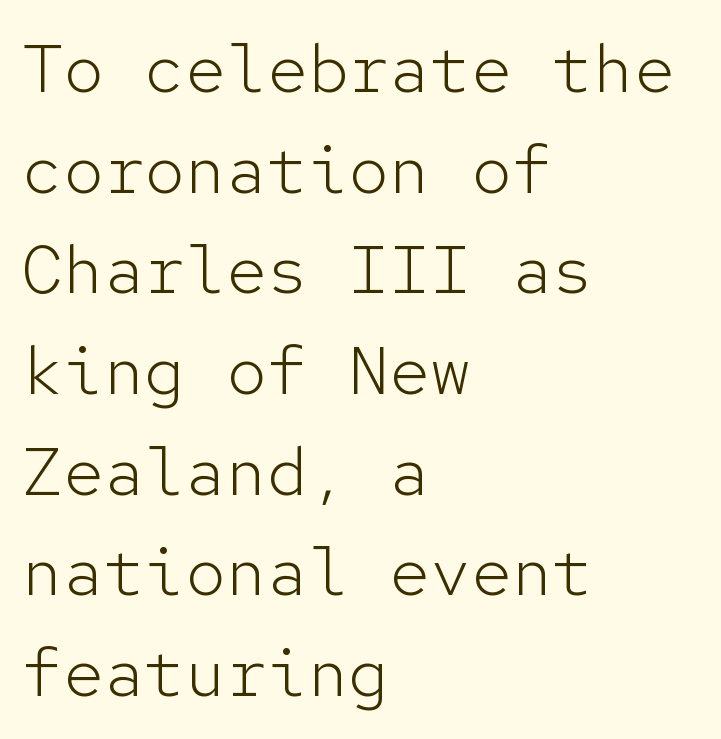
{"serif": "no", "italic": "no", "bold": "no", "weight": "light", "width": "normal", "stroke_contrast": "low", "x_height": "medium", "monospaced": "yes", "underline": "no", "align": "left", "line_spacing": "normal", "line_spacing_ratio": 1.48, "letter_spacing": "normal", "letter_spacing_em": 0.0, "glyph_px": 68}
